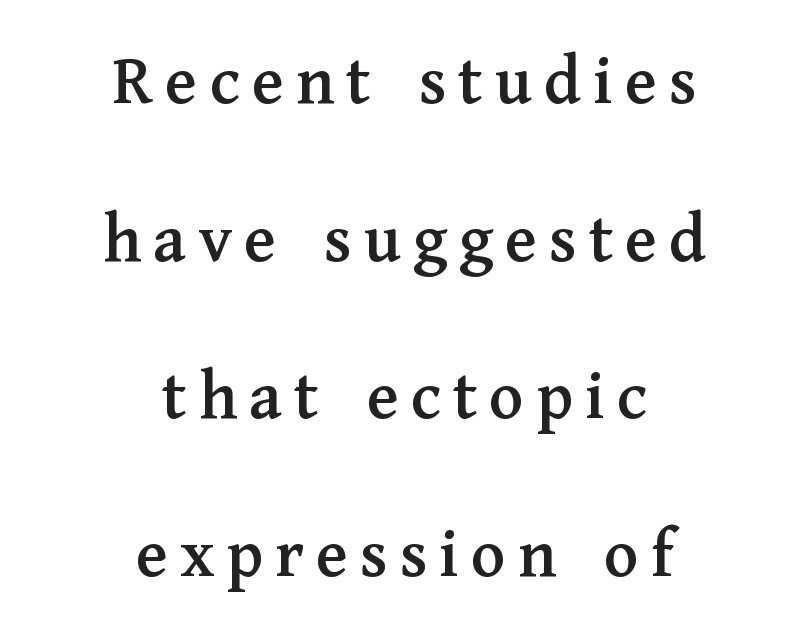
The image shows 71 px serif type, upright; set centered, loose line spacing (2.22x), not underlined; medium stroke contrast and a medium x-height.
